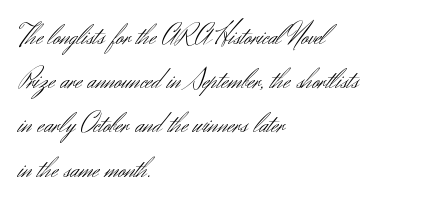
{"serif": "no", "bold": "no", "weight": "light", "width": "normal", "stroke_contrast": "medium", "x_height": "small", "monospaced": "no", "underline": "no", "align": "left", "line_spacing": "normal", "line_spacing_ratio": 1.58, "letter_spacing": "normal", "letter_spacing_em": 0.0, "glyph_px": 28}
